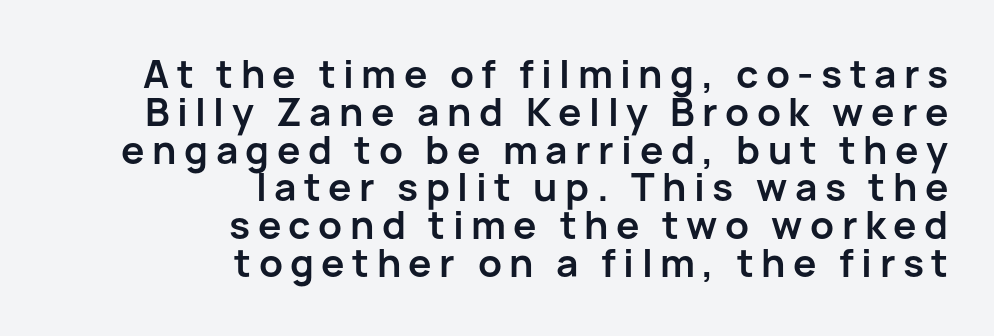
Q: Is the text bold? A: Yes.
Q: Is the text italic (slanted)? A: No, it is upright.
Q: Is the typeface a serif or a sans-serif typeface? A: Sans-serif.
Q: Is the text underlined? A: No.
Q: How is the paragraph aligned? A: Right-aligned.
Q: Is the spacing between lines tight, normal or loose? A: Tight.
Q: Width (condensed, normal, or wide)? A: Normal.
Q: Stroke contrast? A: Low.
Q: x-height? A: Medium.
Q: Monospaced? A: No.
